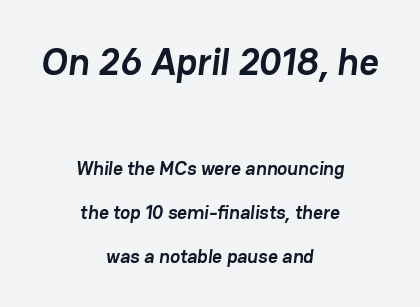
A sans-serif font was chosen for this passage. The characters look thick and weighty, a clear bold. Vertically, the passage feels expansive, rows floating well apart. Words appear dense and cohesive because spacing is normal. Any mark beneath the type? The region is blank. Does the bottom block carry the larger type? No, the top block does.
